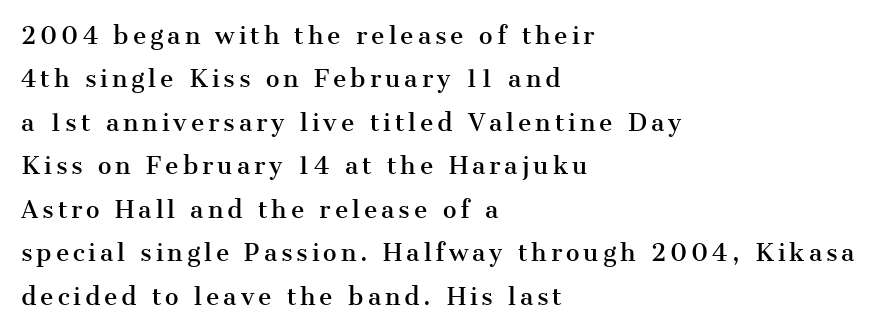
The image shows 23 px text type, upright; set left-aligned, line spacing 1.89x, not underlined.
